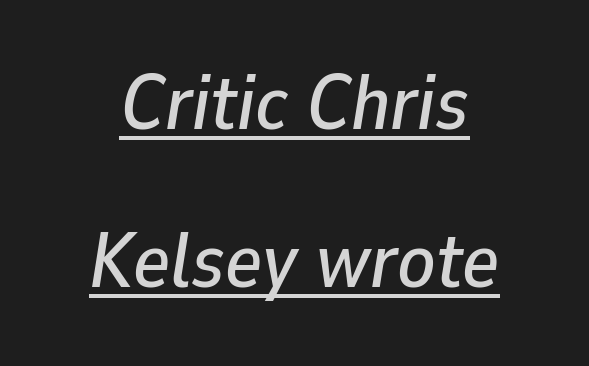
The image shows 78 px text type, italic (leaning right); set centered, loose line spacing (2.03x), normal letter spacing, underlined; low stroke contrast and a medium x-height.
